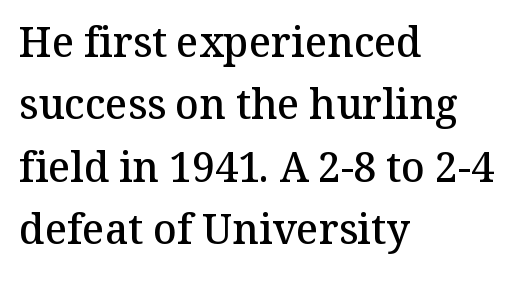
Q: Is the text bold? A: Semi-bold.
Q: Is the text italic (slanted)? A: No, it is upright.
Q: Is the typeface a serif or a sans-serif typeface? A: Serif.
Q: Is the text underlined? A: No.
Q: How is the paragraph aligned? A: Left-aligned.
Q: Is the spacing between letters normal or unusually wide? A: Normal.
Q: Is the spacing between lines tight, normal or loose? A: Normal.
Q: Width (condensed, normal, or wide)? A: Normal.
Q: Stroke contrast? A: Medium.
Q: x-height? A: Medium.
Q: Monospaced? A: No.
